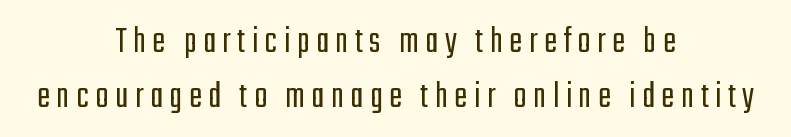
Q: Is the text bold? A: No.
Q: Is the text italic (slanted)? A: No, it is upright.
Q: Is the typeface a serif or a sans-serif typeface? A: Sans-serif.
Q: Is the text underlined? A: No.
Q: How is the paragraph aligned? A: Centered.
Q: Is the spacing between lines tight, normal or loose? A: Normal.
Q: Width (condensed, normal, or wide)? A: Condensed.
Q: Stroke contrast? A: Low.
Q: x-height? A: Medium.
Q: Monospaced? A: No.
